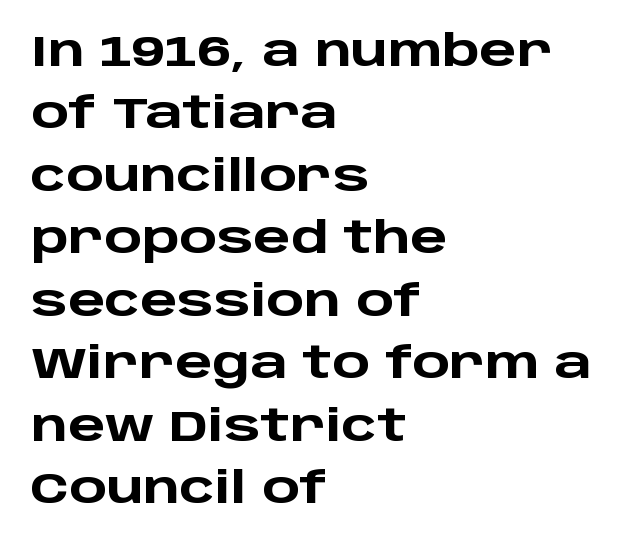
Letter spacing: default. Here the designer chose a conventional face with non-uniform glyph widths. Evenly set lines give the paragraph a standard silhouette. Vertical strokes here are truly vertical. The passage shown is typeset with a sans-serif family. Line starts are locked; line ends wander.
